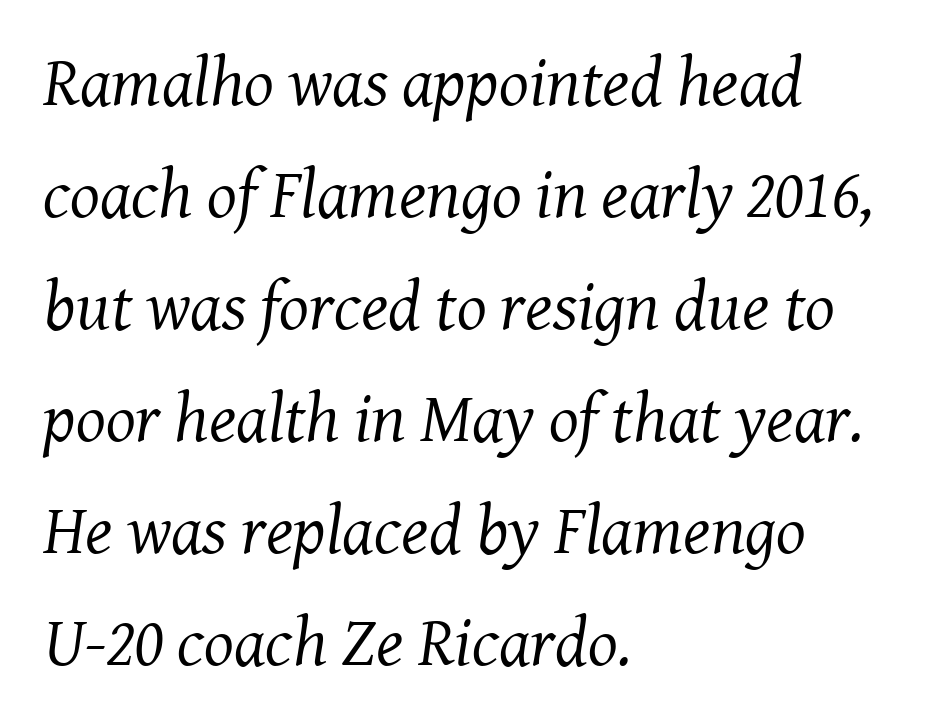
Q: Is the text bold? A: No.
Q: Is the text italic (slanted)? A: Yes, it leans right by about 8 degrees.
Q: Is the typeface a serif or a sans-serif typeface? A: Serif.
Q: Is the text underlined? A: No.
Q: How is the paragraph aligned? A: Left-aligned.
Q: Is the spacing between letters normal or unusually wide? A: Normal.
Q: Is the spacing between lines tight, normal or loose? A: Normal.
Q: Width (condensed, normal, or wide)? A: Normal.
Q: Stroke contrast? A: Medium.
Q: x-height? A: Medium.
Q: Monospaced? A: No.
